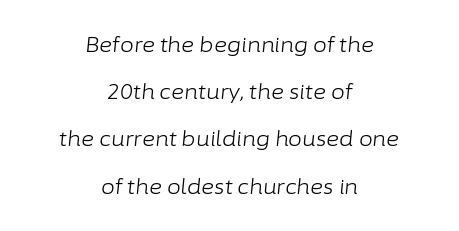
{"italic": "yes", "lean": "right", "slant_degrees": 6, "bold": "no", "underline": "no", "align": "center", "line_spacing": "loose", "line_spacing_ratio": 2.36, "letter_spacing": "normal", "letter_spacing_em": 0.0, "glyph_px": 20}
